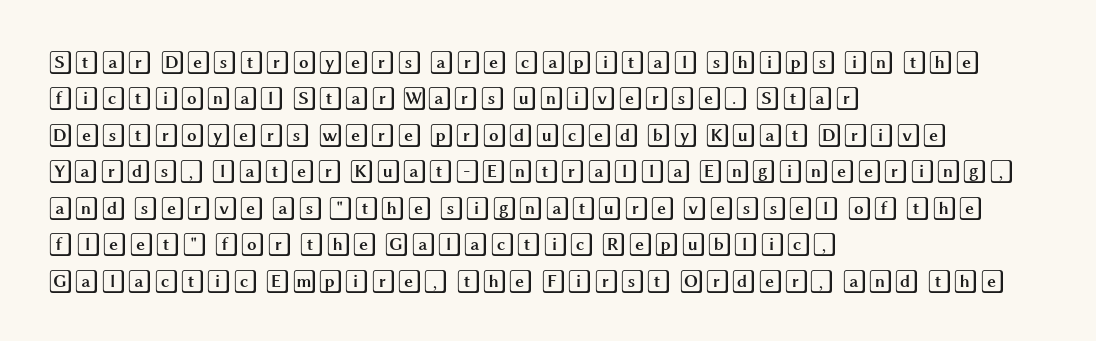
Q: Is the text italic (slanted)? A: No, it is upright.
Q: Is the text underlined? A: No.
Q: How is the paragraph aligned? A: Left-aligned.
Q: Is the spacing between letters normal or unusually wide? A: Normal.
Q: Is the spacing between lines tight, normal or loose? A: Normal.
